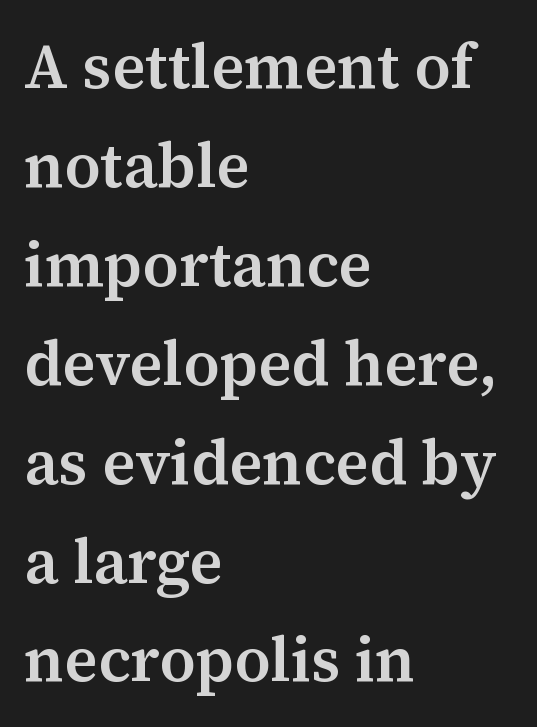
Q: Is the text bold? A: Semi-bold.
Q: Is the text italic (slanted)? A: No, it is upright.
Q: Is the typeface a serif or a sans-serif typeface? A: Serif.
Q: Is the text underlined? A: No.
Q: How is the paragraph aligned? A: Left-aligned.
Q: Is the spacing between letters normal or unusually wide? A: Normal.
Q: Is the spacing between lines tight, normal or loose? A: Normal.
Q: Width (condensed, normal, or wide)? A: Normal.
Q: Stroke contrast? A: Medium.
Q: x-height? A: Medium.
Q: Monospaced? A: No.
